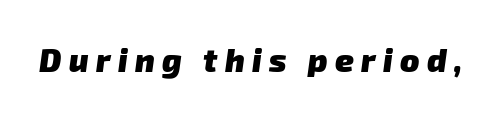
Q: Is the text bold? A: Yes.
Q: Is the typeface a serif or a sans-serif typeface? A: Sans-serif.
Q: Is the text underlined? A: No.
Q: Is the spacing between letters normal or unusually wide? A: Unusually wide.
Q: Width (condensed, normal, or wide)? A: Normal.
Q: Stroke contrast? A: Low.
Q: x-height? A: Medium.
Q: Monospaced? A: No.
